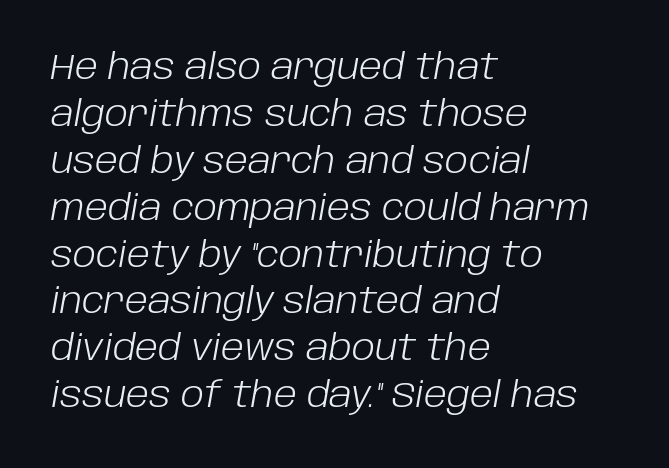
Q: Is the text bold? A: No.
Q: Is the text italic (slanted)? A: Yes, it leans right by about 10 degrees.
Q: Is the text underlined? A: No.
Q: How is the paragraph aligned? A: Left-aligned.
Q: Is the spacing between letters normal or unusually wide? A: Normal.
Q: Is the spacing between lines tight, normal or loose? A: Normal.
Q: Width (condensed, normal, or wide)? A: Normal.
Q: Stroke contrast? A: Low.
Q: x-height? A: Large.
Q: Monospaced? A: No.
